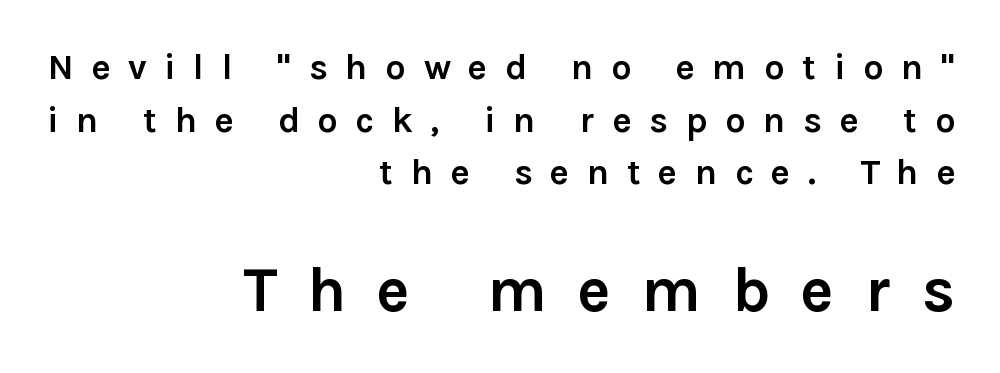
The image shows 63 px semibold sans-serif type, upright; set right-aligned, normal line spacing (1.46x), unusually wide letter spacing (+0.49 em), not underlined; the second (bottom) block is 1.75x larger; a medium x-height.
